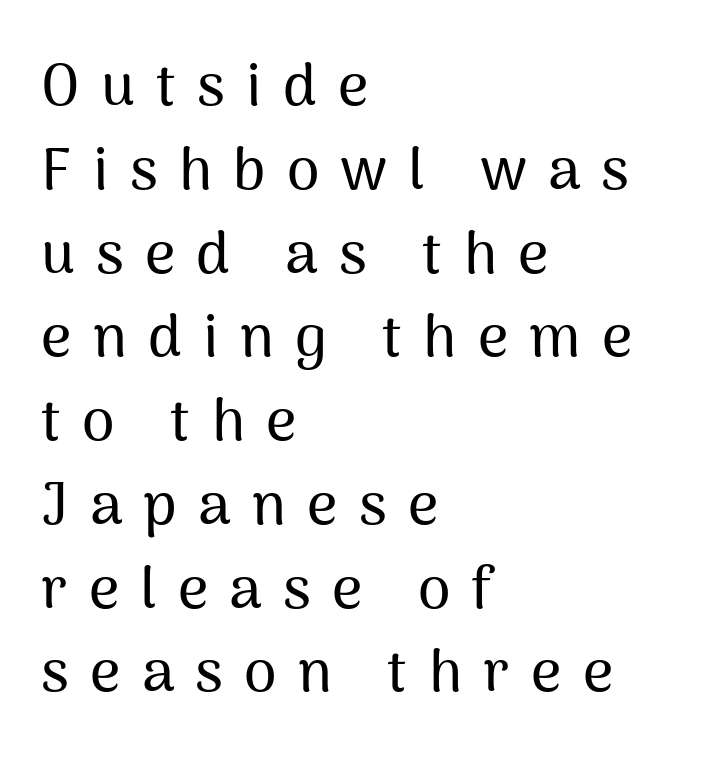
Q: Is the text italic (slanted)? A: No, it is upright.
Q: Is the typeface a serif or a sans-serif typeface? A: Sans-serif.
Q: Is the text underlined? A: No.
Q: How is the paragraph aligned? A: Left-aligned.
Q: Is the spacing between letters normal or unusually wide? A: Unusually wide.
Q: Is the spacing between lines tight, normal or loose? A: Normal.
Q: Width (condensed, normal, or wide)? A: Normal.
Q: Stroke contrast? A: Medium.
Q: x-height? A: Medium.
Q: Monospaced? A: No.
